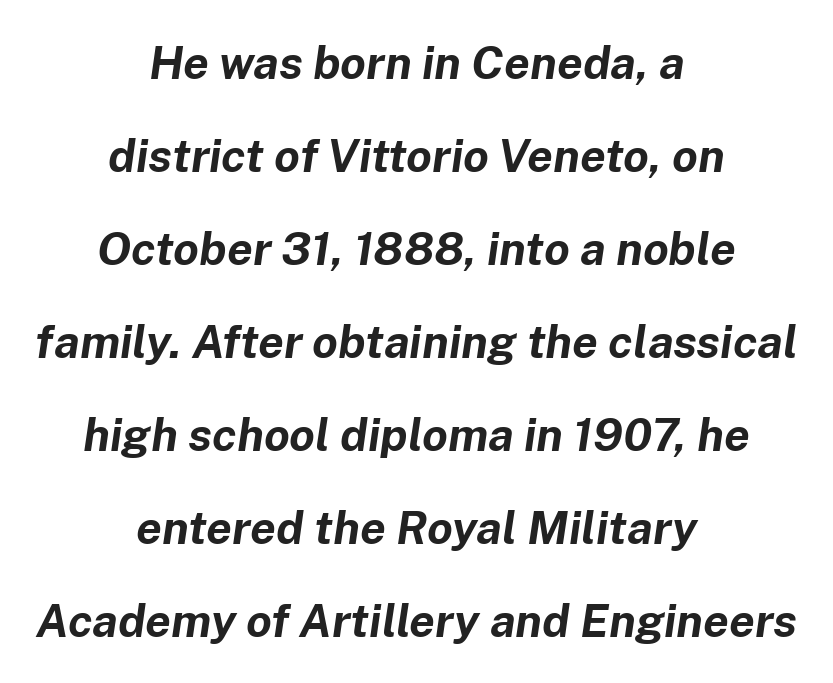
Horizontally, the lines are justified to the midpoint only. The face used here is proportionally spaced, like ordinary book or web type. Each row of text sits above clean, open space. Vertically, the passage feels expansive, rows floating well apart.
